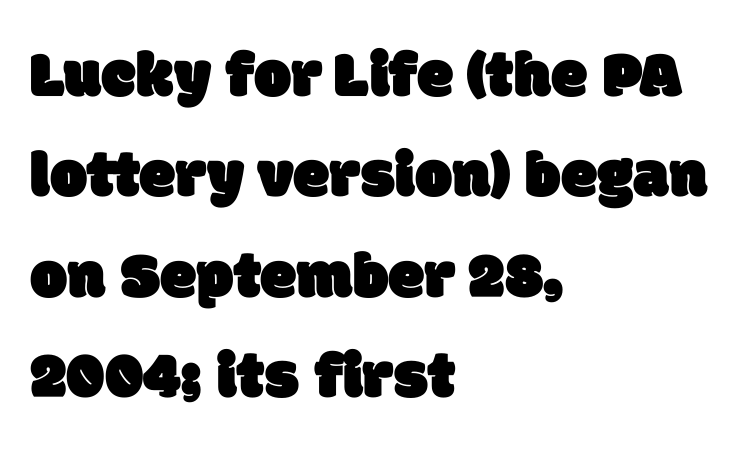
{"serif": "no", "width": "normal", "stroke_contrast": "low", "x_height": "large", "monospaced": "no", "underline": "no", "align": "left", "line_spacing": "normal", "line_spacing_ratio": 1.52, "letter_spacing": "normal", "letter_spacing_em": 0.0, "glyph_px": 66}
